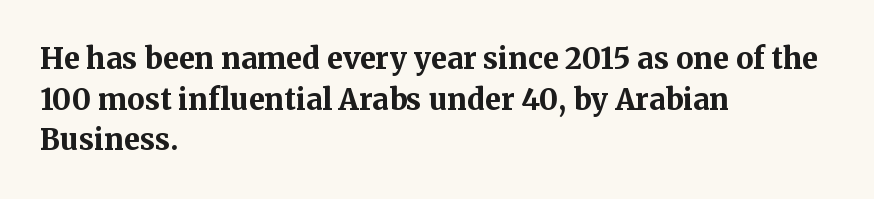
Line starts are locked; line ends wander. Characters remain perfectly vertical along every line. A typesetter would call this zero additional tracking. Think of a printed novel: that variable character pitch is what you see here. Every letter is thick-stroked: bold, no question.
